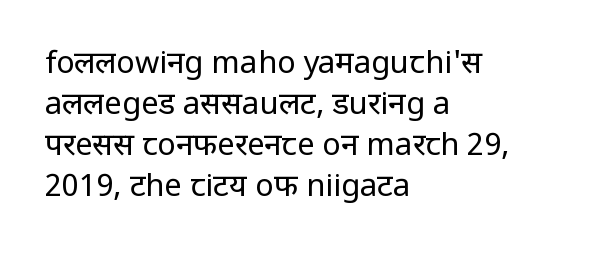
The image shows 31 px regular-weight sans-serif type, upright; set left-aligned, normal line spacing (1.32x), normal letter spacing, not underlined; low stroke contrast and a medium x-height.
